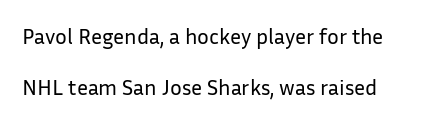
The typesetter chose a ragged-right arrangement here. A quiet, ordinary-to-light weight characterises the typeface. Quick note: not italic, upright. This block would shrink considerably if given ordinary leading; it's expanded now.
